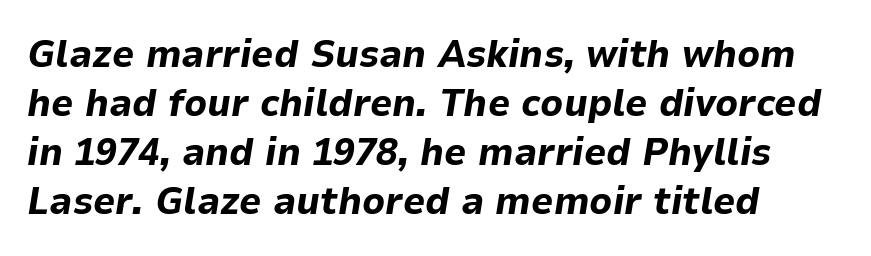
{"italic": "yes", "lean": "right", "slant_degrees": 9, "bold": "yes", "weight": "bold", "width": "normal", "stroke_contrast": "low", "x_height": "medium", "monospaced": "no", "underline": "no", "align": "left", "line_spacing": "normal", "line_spacing_ratio": 1.26, "letter_spacing": "normal", "letter_spacing_em": 0.0, "glyph_px": 39}
